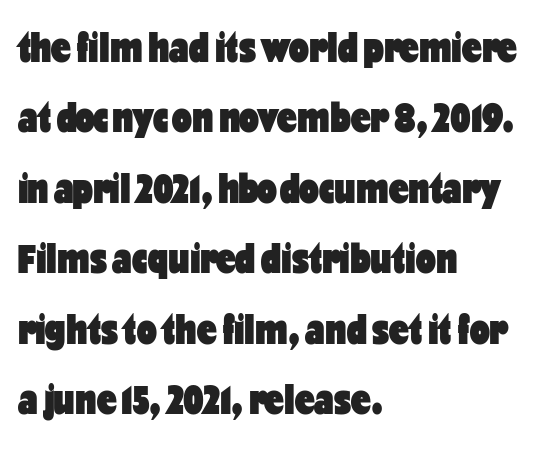
Q: Is the text bold? A: Yes.
Q: Is the text italic (slanted)? A: No, it is upright.
Q: Is the typeface a serif or a sans-serif typeface? A: Sans-serif.
Q: Is the text underlined? A: No.
Q: How is the paragraph aligned? A: Left-aligned.
Q: Is the spacing between letters normal or unusually wide? A: Normal.
Q: Is the spacing between lines tight, normal or loose? A: Normal.
Q: Width (condensed, normal, or wide)? A: Condensed.
Q: Stroke contrast? A: Low.
Q: x-height? A: Medium.
Q: Monospaced? A: No.
